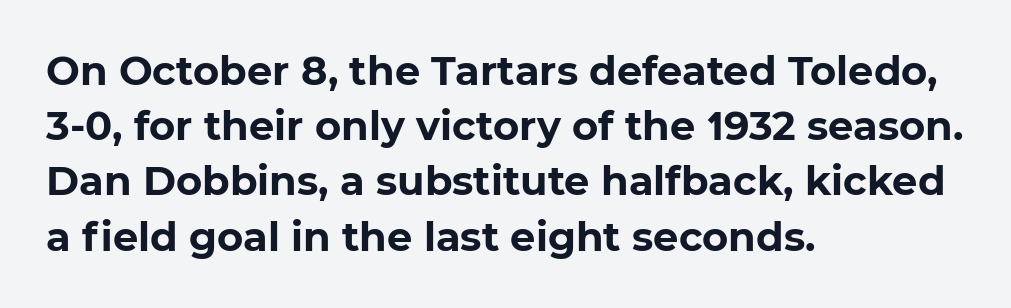
Layout note: lines flush left. Vertical spacing — default. Strokes here are thick enough to call this a true bold. Caption: standard tracking, unaltered. Is this a fixed-width face? No — the glyphs have proportional, varying widths. Is this a sans? Yes — the strokes have no serifs.
